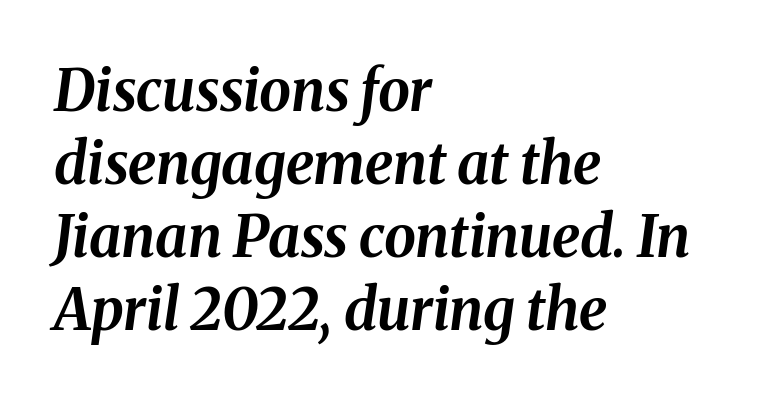
The image shows 57 px bold type, italic (leaning right); set left-aligned, normal line spacing (1.28x), normal letter spacing, not underlined; medium stroke contrast and a medium x-height.
